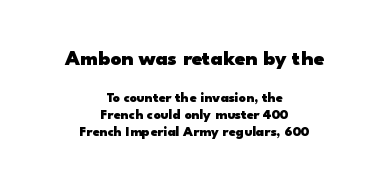
The image shows 21 px bold type, upright; set centered, line spacing 1.2x, normal letter spacing, not underlined; the first (top) block is 1.5x larger.
